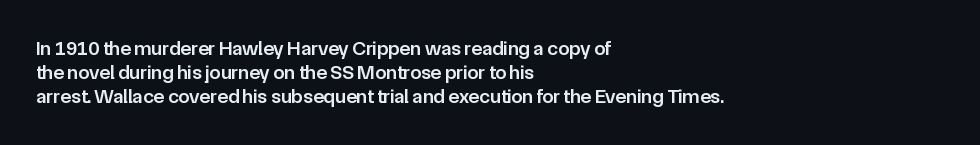
The image shows 20 px text type, upright; set left-aligned, line spacing 1.21x, normal letter spacing, not underlined.
